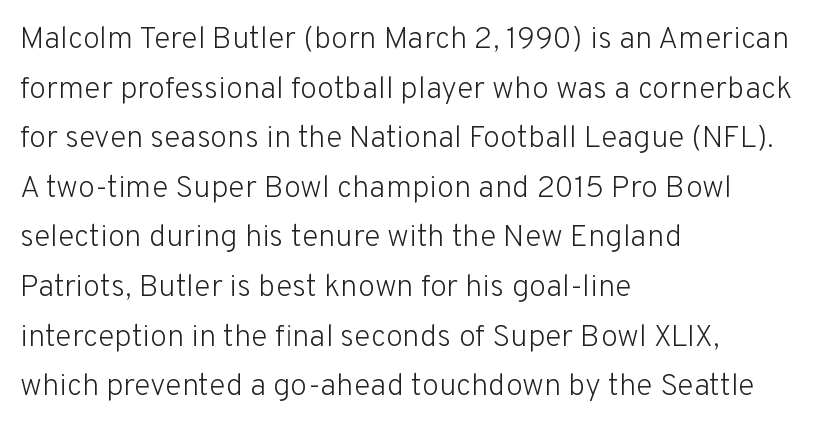
{"serif": "no", "italic": "no", "bold": "no", "weight": "light", "width": "normal", "stroke_contrast": "low", "x_height": "medium", "monospaced": "no", "underline": "no", "align": "left", "line_spacing": "normal", "line_spacing_ratio": 1.6, "letter_spacing": "normal", "letter_spacing_em": 0.0, "glyph_px": 31}
